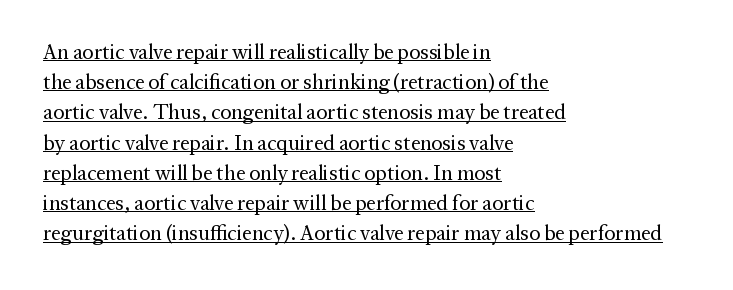
{"italic": "no", "bold": "no", "underline": "yes", "align": "left", "line_spacing": "normal", "line_spacing_ratio": 1.44, "letter_spacing": "normal", "letter_spacing_em": 0.0, "glyph_px": 21}
